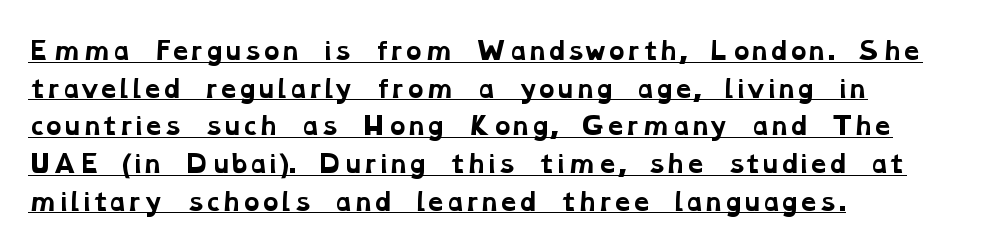
{"bold": "yes", "underline": "yes", "align": "left", "line_spacing": "normal", "line_spacing_ratio": 1.57, "letter_spacing": "normal", "letter_spacing_em": 0.0, "glyph_px": 24}
